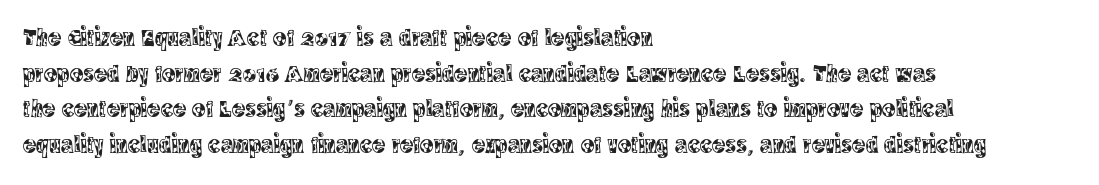
{"italic": "no", "underline": "no", "align": "left", "line_spacing": "normal", "line_spacing_ratio": 1.43, "letter_spacing": "normal", "letter_spacing_em": 0.0, "glyph_px": 25}
